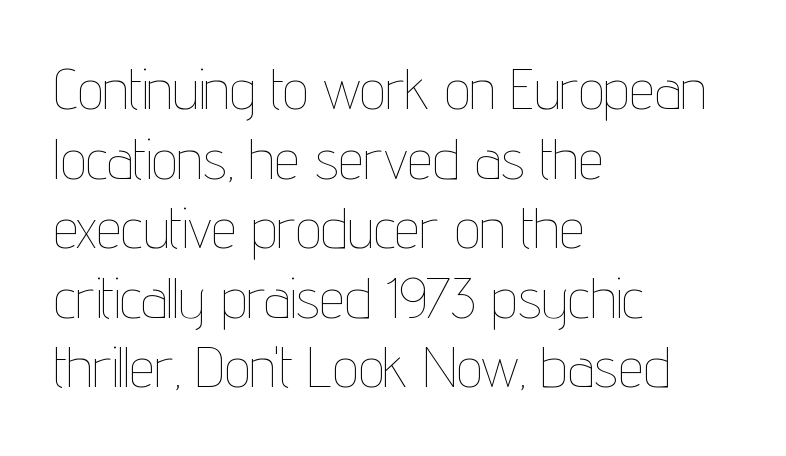
The image shows 57 px thin, condensed type, upright; set left-aligned, line spacing 1.22x, normal letter spacing, not underlined; low stroke contrast and a medium x-height.
